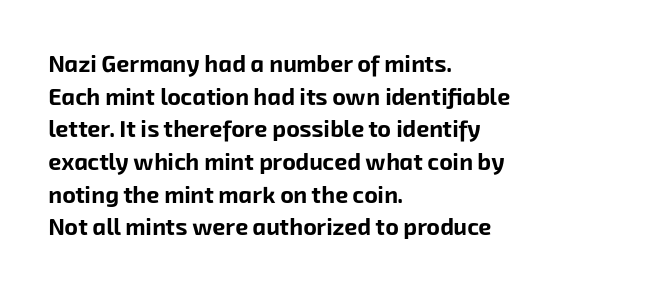
Q: Is the text bold? A: Yes.
Q: Is the text underlined? A: No.
Q: How is the paragraph aligned? A: Left-aligned.
Q: Is the spacing between letters normal or unusually wide? A: Normal.
Q: Is the spacing between lines tight, normal or loose? A: Normal.
